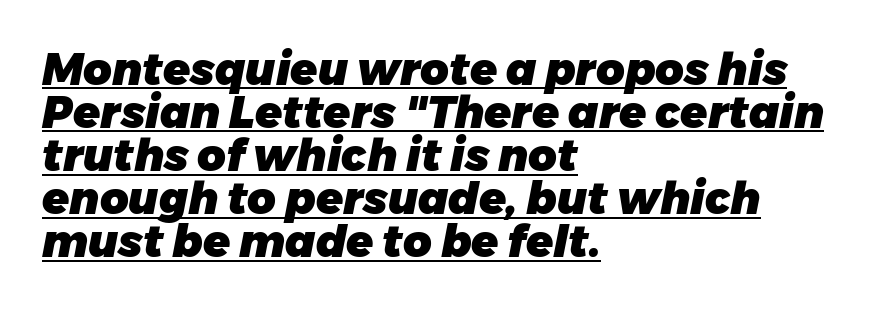
Q: Is the text bold? A: Yes.
Q: Is the text italic (slanted)? A: Yes, it leans right by about 11 degrees.
Q: Is the text underlined? A: Yes.
Q: How is the paragraph aligned? A: Left-aligned.
Q: Is the spacing between letters normal or unusually wide? A: Normal.
Q: Is the spacing between lines tight, normal or loose? A: Tight.
Q: Width (condensed, normal, or wide)? A: Normal.
Q: Stroke contrast? A: Low.
Q: x-height? A: Medium.
Q: Monospaced? A: No.
